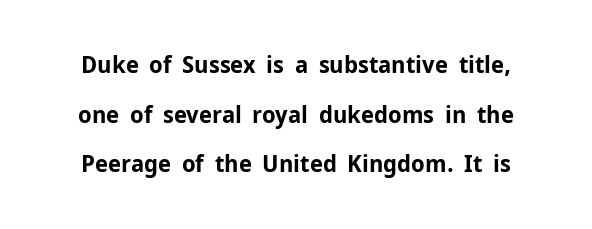
The designer dialed line spacing up above the default. Glance below the letters and you will spot only blank space. The axis of the letterforms is exactly vertical. Between one letter and the next there's only the usual sliver of space. The glyphs have the mass of a bold cut.
